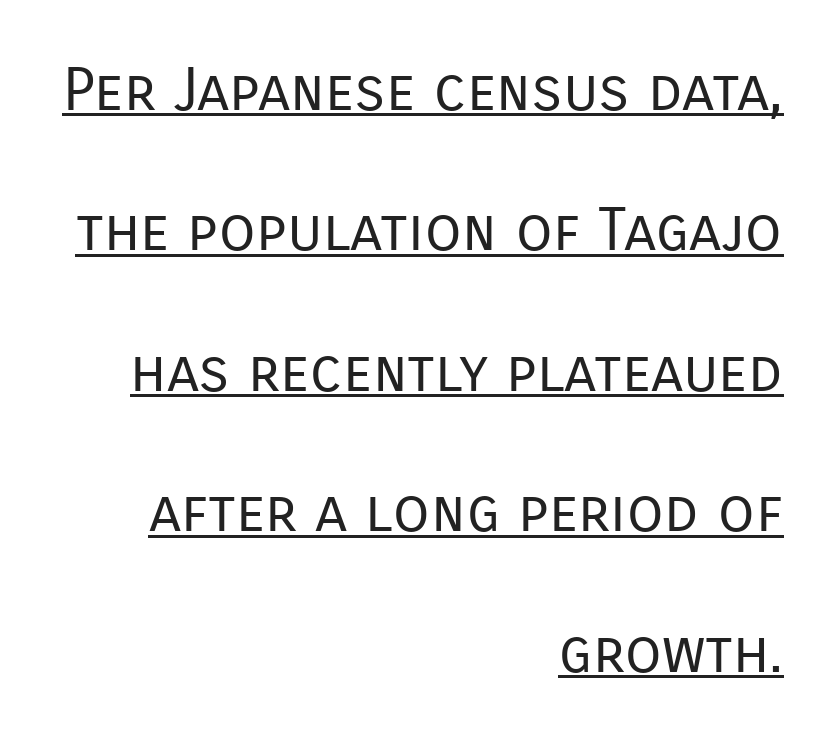
The image shows 60 px regular-weight sans-serif type, upright; set right-aligned, loose line spacing (2.34x), normal letter spacing, underlined; low stroke contrast and a medium x-height.
